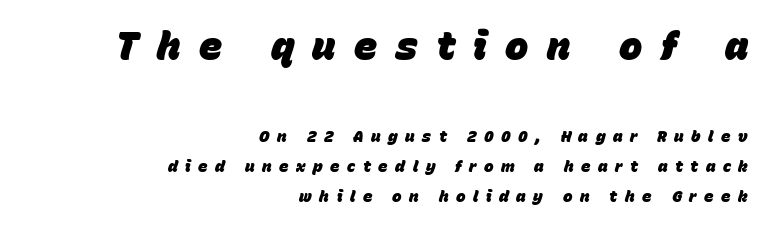
The image shows 39 px heavy type, italic (leaning right); set right-aligned, line spacing 1.87x, unusually wide letter spacing (+0.47 em), not underlined; the first (top) block is 2.44x larger; low stroke contrast and a large x-height.
